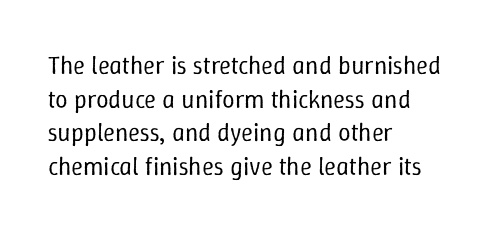
{"italic": "no", "bold": "no", "underline": "no", "align": "left", "line_spacing": "normal", "line_spacing_ratio": 1.35, "letter_spacing": "normal", "letter_spacing_em": 0.0, "glyph_px": 25}
